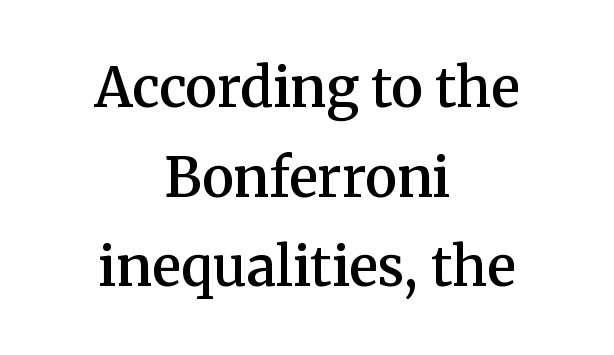
{"serif": "yes", "italic": "no", "bold": "semi", "weight": "semibold", "width": "normal", "stroke_contrast": "medium", "x_height": "medium", "monospaced": "no", "underline": "no", "align": "center", "line_spacing": "normal", "line_spacing_ratio": 1.66, "letter_spacing": "normal", "letter_spacing_em": 0.0, "glyph_px": 54}
